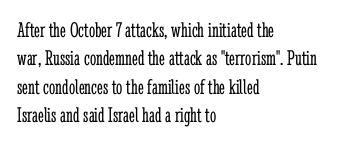
Rule under the text: the space is simply empty. Honestly, the letter spacing is just normal — you wouldn't notice it. The font's upright variant was chosen for this text. The strokes are not fattened; the text isn't bold. Layout note: lines flush left. The designer left line spacing at the default.
